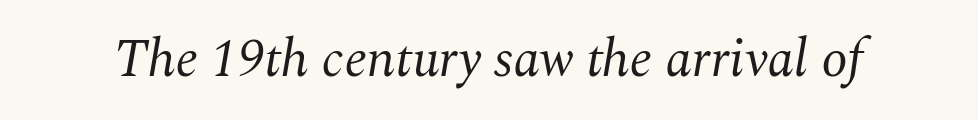
{"serif": "yes", "italic": "yes", "lean": "right", "slant_degrees": 10, "bold": "no", "weight": "regular", "width": "normal", "stroke_contrast": "medium", "x_height": "medium", "monospaced": "no", "underline": "no", "letter_spacing": "normal", "letter_spacing_em": 0.0, "glyph_px": 53}
